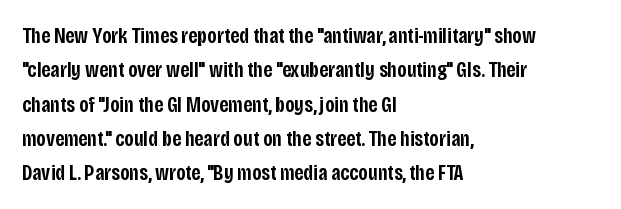
{"italic": "no", "bold": "semi", "underline": "no", "align": "left", "line_spacing": "normal", "line_spacing_ratio": 1.56, "letter_spacing": "normal", "letter_spacing_em": 0.0, "glyph_px": 22}
